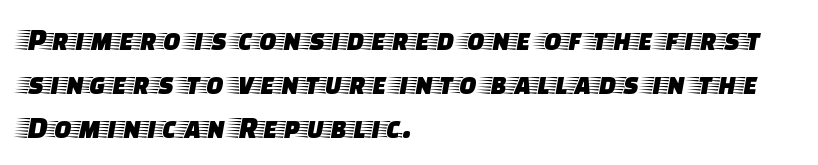
{"serif": "yes", "width": "wide", "stroke_contrast": "low", "x_height": "large", "monospaced": "no", "underline": "no", "align": "left", "line_spacing": "normal", "line_spacing_ratio": 1.37, "letter_spacing": "normal", "letter_spacing_em": 0.0, "glyph_px": 32}
